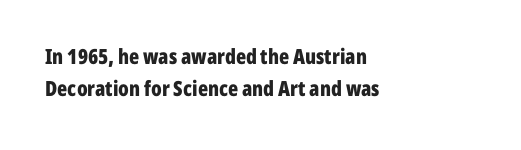
Q: Is the text bold? A: Yes.
Q: Is the text italic (slanted)? A: No, it is upright.
Q: Is the text underlined? A: No.
Q: How is the paragraph aligned? A: Left-aligned.
Q: Is the spacing between letters normal or unusually wide? A: Normal.
Q: Is the spacing between lines tight, normal or loose? A: Normal.
